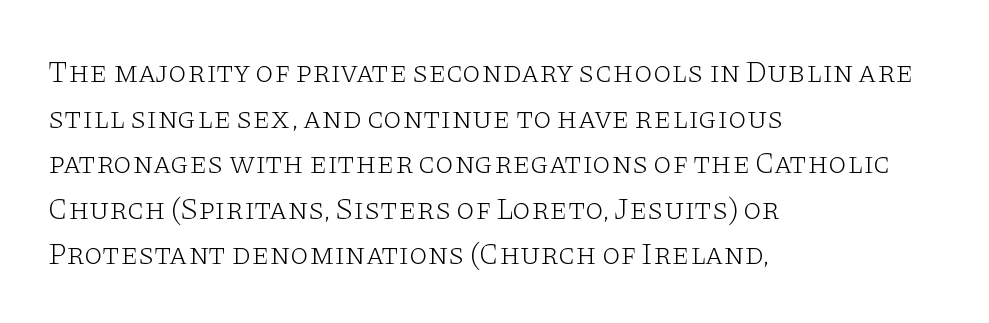
Q: Is the text bold? A: No.
Q: Is the text italic (slanted)? A: No, it is upright.
Q: Is the typeface a serif or a sans-serif typeface? A: Serif.
Q: Is the text underlined? A: No.
Q: How is the paragraph aligned? A: Left-aligned.
Q: Is the spacing between letters normal or unusually wide? A: Normal.
Q: Is the spacing between lines tight, normal or loose? A: Normal.
Q: Width (condensed, normal, or wide)? A: Wide.
Q: Stroke contrast? A: Low.
Q: x-height? A: Large.
Q: Monospaced? A: No.
